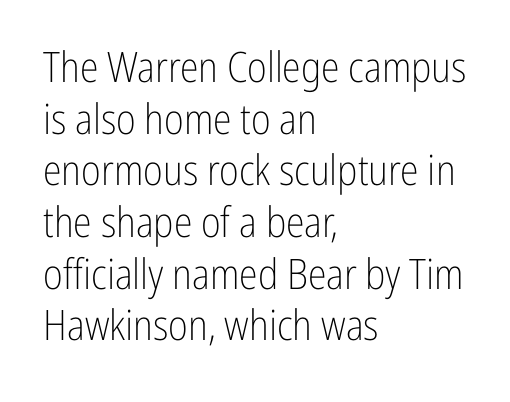
The image shows 42 px light, condensed sans-serif type, upright; set left-aligned, line spacing 1.23x, normal letter spacing, not underlined; low stroke contrast and a medium x-height.
